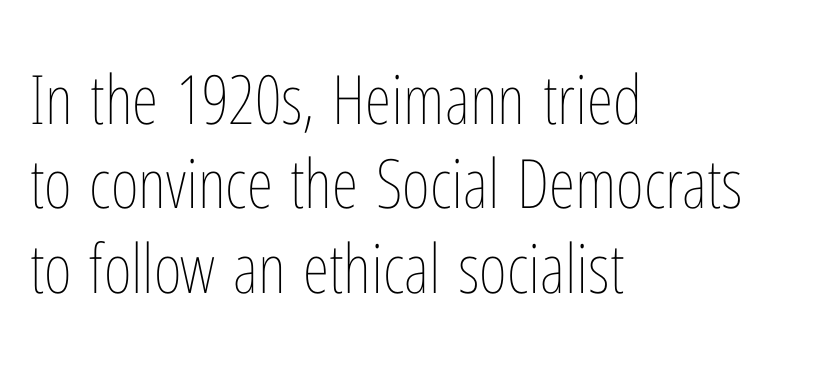
The image shows 68 px thin, condensed type, upright; set left-aligned, line spacing 1.24x, normal letter spacing, not underlined; low stroke contrast and a medium x-height.
